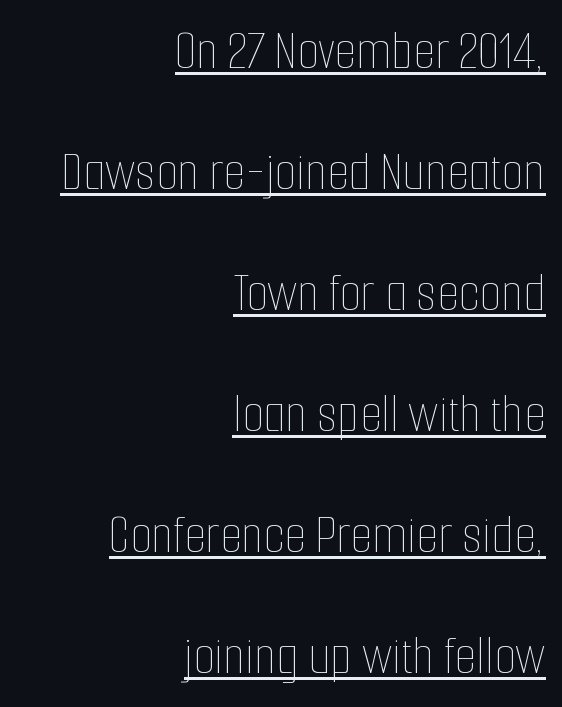
Q: Is the text bold? A: No.
Q: Is the text italic (slanted)? A: No, it is upright.
Q: Is the text underlined? A: Yes.
Q: How is the paragraph aligned? A: Right-aligned.
Q: Is the spacing between letters normal or unusually wide? A: Normal.
Q: Is the spacing between lines tight, normal or loose? A: Loose.
Q: Width (condensed, normal, or wide)? A: Condensed.
Q: Stroke contrast? A: Low.
Q: x-height? A: Medium.
Q: Monospaced? A: No.
